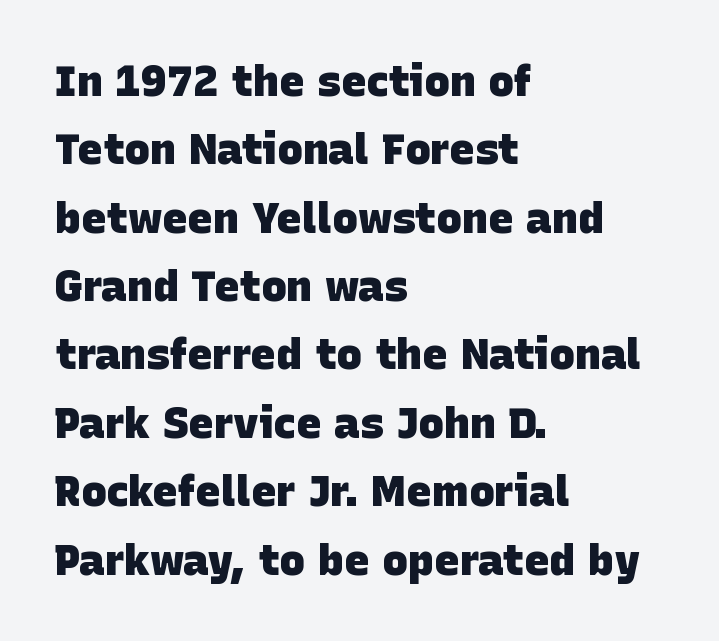
The image shows 43 px heavy sans-serif type; set left-aligned, normal line spacing (1.59x), normal letter spacing, not underlined; low stroke contrast and a large x-height.
